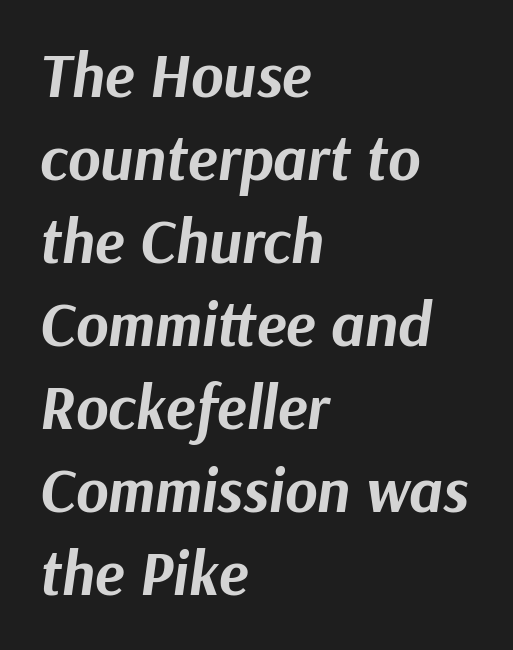
The passage shown is emphatically bold. Glyph-to-glyph distance matches everyday printed text. Students, observe: this is what conventionally led text looks like. This rendering uses left alignment, leaving the right contour irregular. Style check: oblique.
